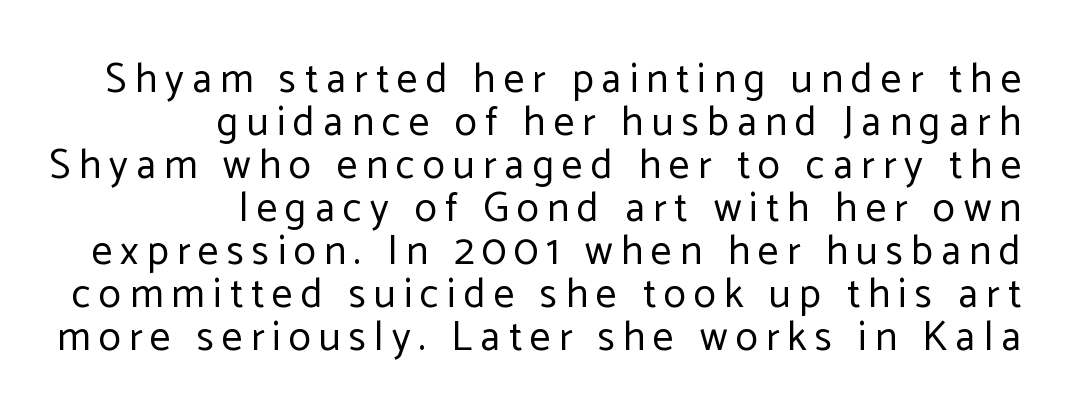
{"serif": "no", "italic": "no", "bold": "no", "weight": "regular", "width": "normal", "stroke_contrast": "low", "x_height": "medium", "monospaced": "no", "underline": "no", "align": "right", "line_spacing": "tight", "line_spacing_ratio": 1.05, "letter_spacing": "wide", "letter_spacing_em": 0.2, "glyph_px": 41}
